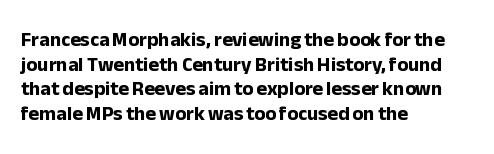
The image shows 20 px bold type, upright; set left-aligned, line spacing 1.23x, normal letter spacing, not underlined.
